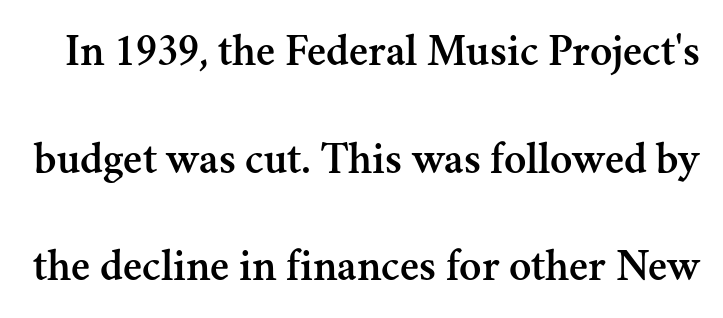
Unmarked baselines from the first word to the last. This sample uses a serif face. Here the designer chose a conventional face with non-uniform glyph widths. How are the letters spaced? Ordinarily, with no added tracking. Rows of type keep a wide berth in the vertical direction.
